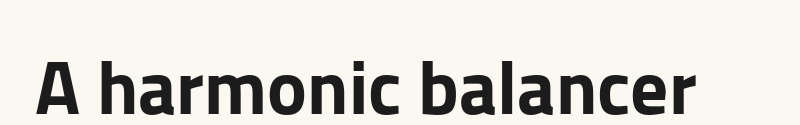
Q: Is the text italic (slanted)? A: No, it is upright.
Q: Is the typeface a serif or a sans-serif typeface? A: Sans-serif.
Q: Is the text underlined? A: No.
Q: Is the spacing between letters normal or unusually wide? A: Normal.
Q: Width (condensed, normal, or wide)? A: Normal.
Q: Stroke contrast? A: Low.
Q: x-height? A: Medium.
Q: Monospaced? A: No.
